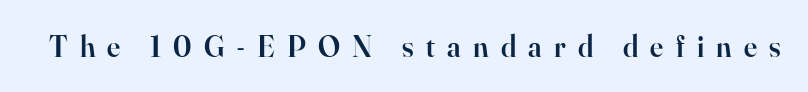
Q: Is the text bold? A: Semi-bold.
Q: Is the text italic (slanted)? A: No, it is upright.
Q: Is the typeface a serif or a sans-serif typeface? A: Serif.
Q: Is the text underlined? A: No.
Q: Is the spacing between letters normal or unusually wide? A: Unusually wide.
Q: Width (condensed, normal, or wide)? A: Normal.
Q: Stroke contrast? A: High.
Q: x-height? A: Small.
Q: Monospaced? A: No.
